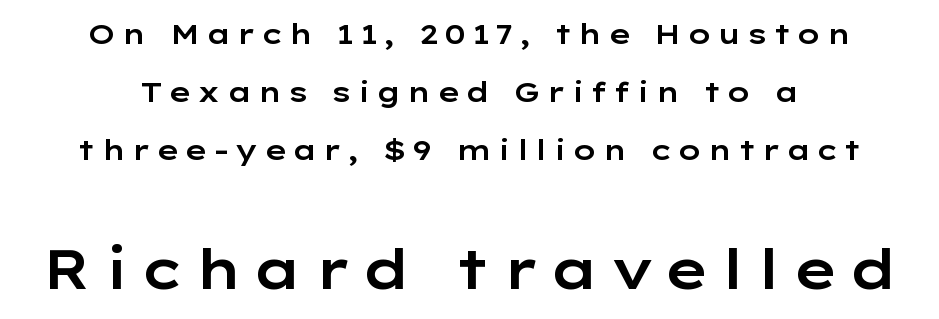
Q: Is the text italic (slanted)? A: No, it is upright.
Q: Is the typeface a serif or a sans-serif typeface? A: Sans-serif.
Q: Is the text underlined? A: No.
Q: How is the paragraph aligned? A: Centered.
Q: Is the spacing between lines tight, normal or loose? A: Loose.
Q: Which block of text is set in a larger size, the first (top) or the second (bottom)? A: The second (bottom) one.
Q: Width (condensed, normal, or wide)? A: Wide.
Q: Stroke contrast? A: Low.
Q: x-height? A: Medium.
Q: Monospaced? A: No.
